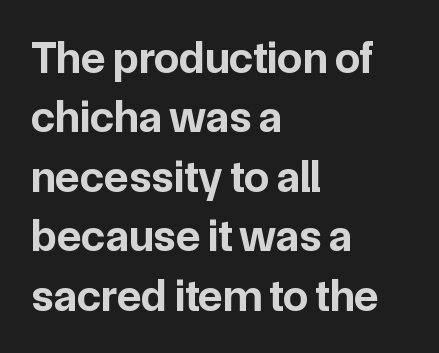
The baseline area is clear. The typesetting leans heavy: a genuine bold. Upright lettering throughout. Students, observe: this is what conventionally led text looks like.
